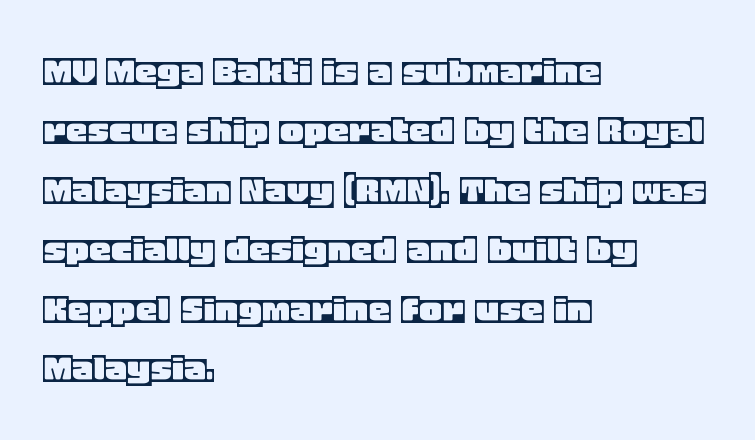
Upright lettering throughout. Each letter keeps its own natural width here, so spacing adapts to shape. Which margin do the lines hug? The left one — the right edge is uneven. The area under the type is left untouched.
